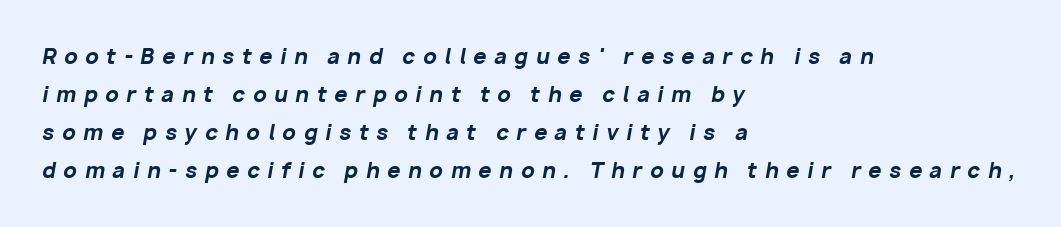
As a designer I'd log this as weight 700, bold. In terms of letterspacing, this is a distinctly airy, spread setting. Rendered with sloped, italic letterforms. Unmarked baselines from the first word to the last.
